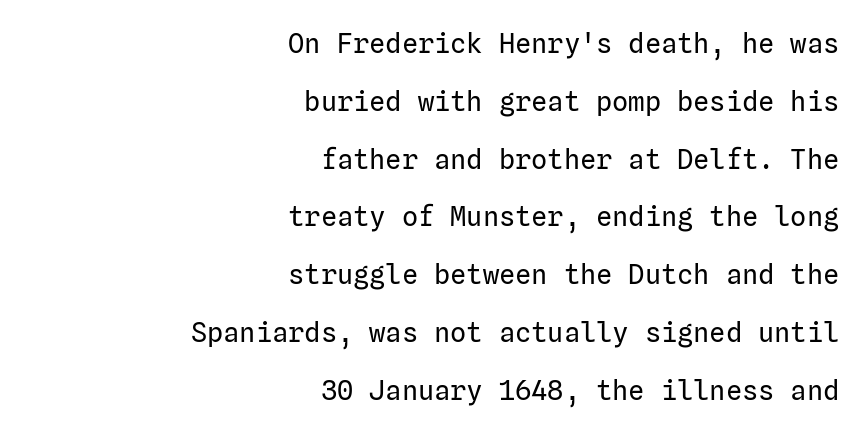
The image shows 27 px text type, upright; set right-aligned, loose line spacing (2.14x), normal letter spacing, not underlined.
